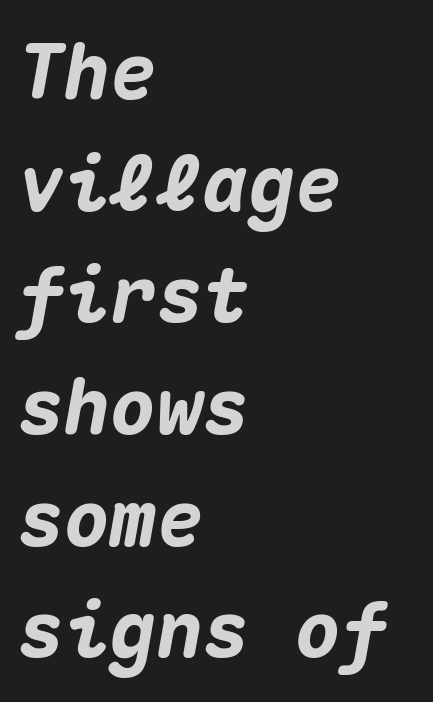
The image shows 77 px heavy type, italic (leaning right), monospaced; set left-aligned, normal line spacing (1.45x), normal letter spacing, not underlined; medium stroke contrast and a medium x-height.
